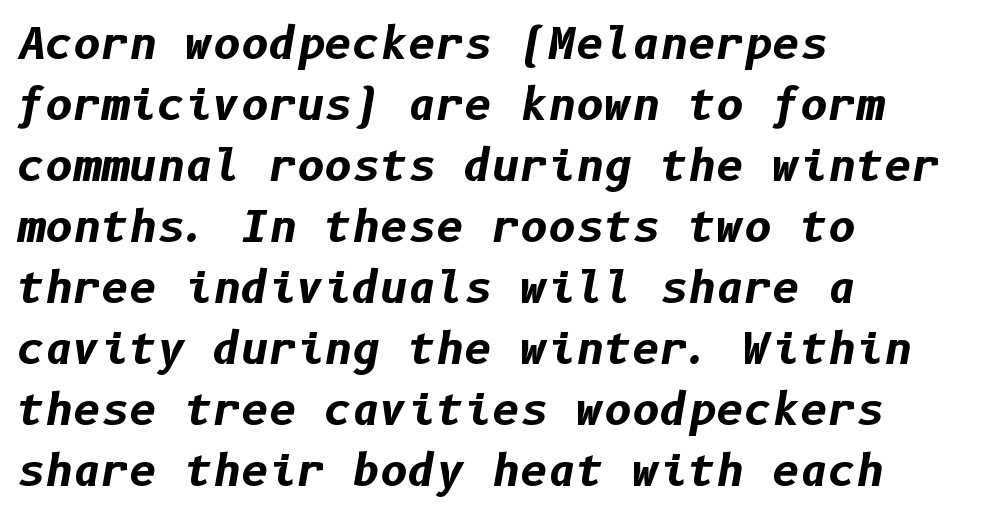
These lines are set flush left with a ragged right edge. These words are printed bold, with thick strokes throughout. Does the lettering tilt? It does — this is italic. Here the glyphs are tracked normally, forming tight word shapes.
